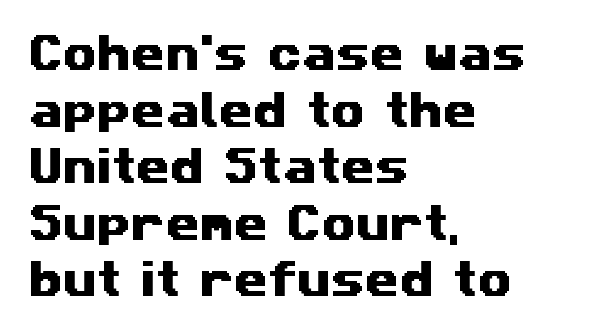
{"serif": "no", "width": "wide", "stroke_contrast": "medium", "x_height": "medium", "monospaced": "no", "underline": "no", "align": "left", "line_spacing": "normal", "line_spacing_ratio": 1.45, "letter_spacing": "normal", "letter_spacing_em": 0.0, "glyph_px": 39}
